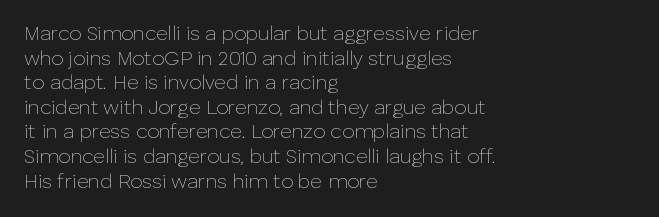
Q: Is the text bold? A: No.
Q: Is the text italic (slanted)? A: No, it is upright.
Q: Is the text underlined? A: No.
Q: How is the paragraph aligned? A: Left-aligned.
Q: Is the spacing between letters normal or unusually wide? A: Normal.
